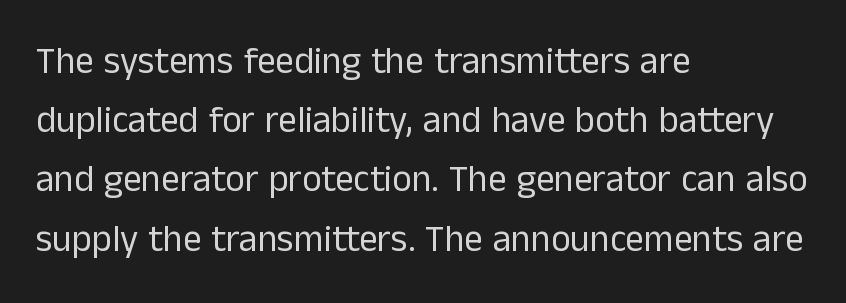
{"serif": "no", "italic": "no", "bold": "no", "weight": "regular", "width": "normal", "stroke_contrast": "low", "x_height": "medium", "monospaced": "no", "underline": "no", "align": "left", "line_spacing": "normal", "line_spacing_ratio": 1.6, "letter_spacing": "normal", "letter_spacing_em": 0.0, "glyph_px": 37}
